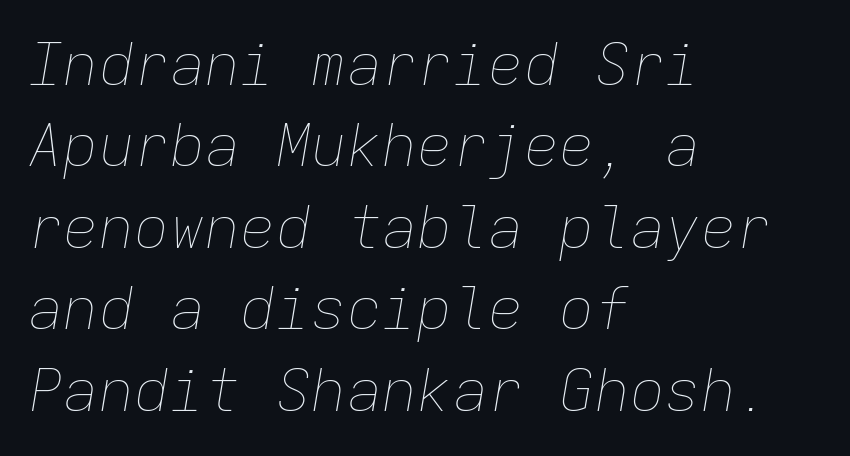
{"italic": "yes", "lean": "right", "slant_degrees": 9, "bold": "no", "weight": "thin", "width": "normal", "stroke_contrast": "low", "x_height": "medium", "monospaced": "yes", "underline": "no", "align": "left", "line_spacing": "normal", "line_spacing_ratio": 1.38, "letter_spacing": "normal", "letter_spacing_em": 0.0, "glyph_px": 59}
